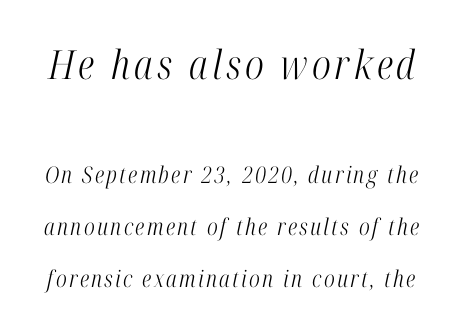
{"serif": "yes", "italic": "yes", "lean": "right", "slant_degrees": 12, "bold": "no", "weight": "light", "width": "condensed", "stroke_contrast": "high", "x_height": "medium", "monospaced": "no", "underline": "no", "line_spacing": "loose", "line_spacing_ratio": 2.26, "larger_block": "first", "size_ratio": 1.74, "glyph_px": 40}
